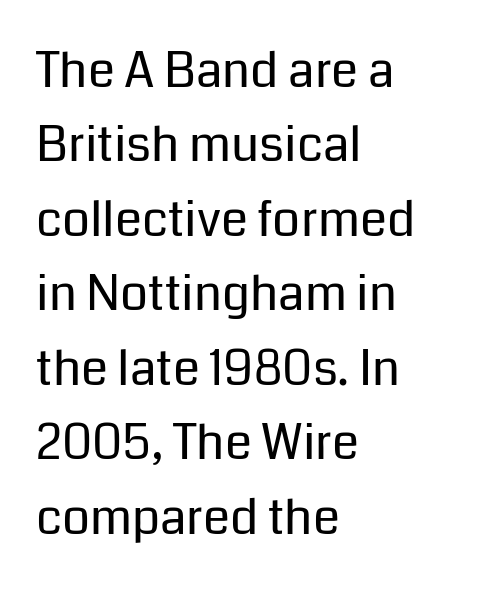
This sample has the flowing, uneven cadence of proportional lettering. Beneath every word, the page is bare. The cut favours lightness, reaching ordinary text weight at its darkest. Each new line begins a customary step beneath the previous one. These lines are set flush left with a ragged right edge.
